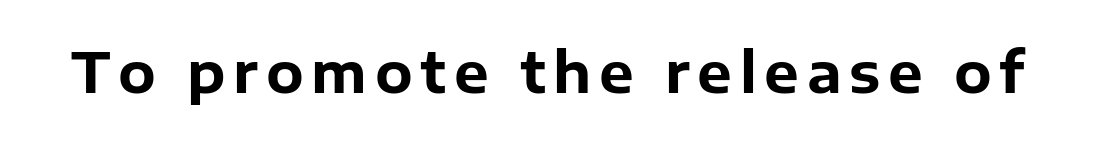
Q: Is the text bold? A: Yes.
Q: Is the text italic (slanted)? A: No, it is upright.
Q: Is the typeface a serif or a sans-serif typeface? A: Sans-serif.
Q: Is the text underlined? A: No.
Q: Width (condensed, normal, or wide)? A: Normal.
Q: Stroke contrast? A: Low.
Q: x-height? A: Medium.
Q: Monospaced? A: No.
